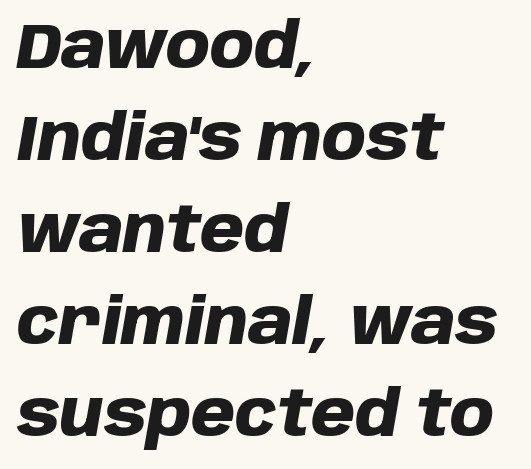
{"italic": "yes", "lean": "right", "slant_degrees": 10, "bold": "yes", "weight": "heavy", "width": "normal", "stroke_contrast": "low", "x_height": "large", "monospaced": "no", "underline": "no", "align": "left", "line_spacing": "normal", "line_spacing_ratio": 1.46, "letter_spacing": "normal", "letter_spacing_em": 0.0, "glyph_px": 63}
